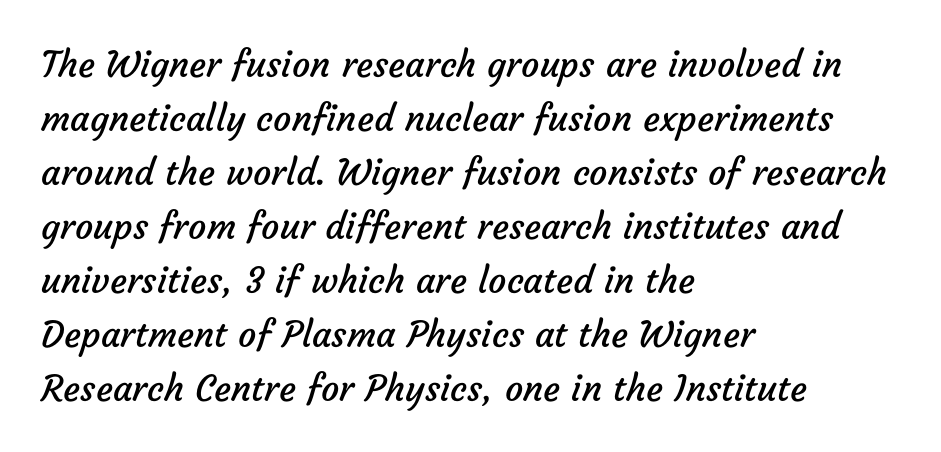
Q: Is the text bold? A: No.
Q: Is the typeface a serif or a sans-serif typeface? A: Sans-serif.
Q: Is the text underlined? A: No.
Q: How is the paragraph aligned? A: Left-aligned.
Q: Is the spacing between letters normal or unusually wide? A: Normal.
Q: Is the spacing between lines tight, normal or loose? A: Normal.
Q: Width (condensed, normal, or wide)? A: Normal.
Q: Stroke contrast? A: Low.
Q: x-height? A: Medium.
Q: Monospaced? A: No.
